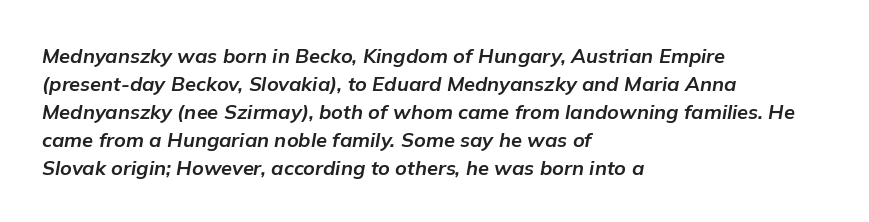
The paragraph shown leans on its left margin. Caption: standard tracking, unaltered. Interline gaps are of average width in this sample. Unmarked baselines from the first word to the last. Look at the stroke-to-counter ratio: heavy, a bold.
